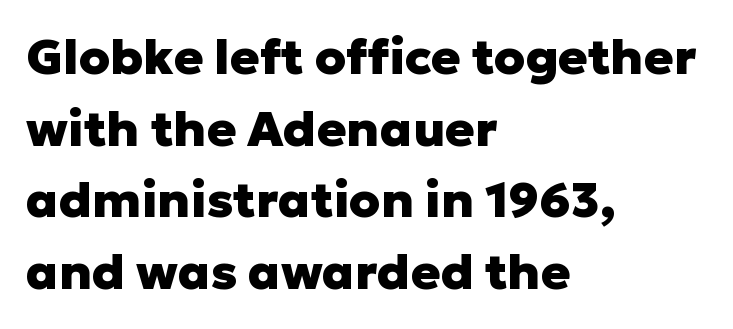
The lettering stays uniformly vertical, giving the passage a roman look. Any mark beneath the type? The region is blank. Do the characters align in a grid? No, the font is proportional. What stands out about the letter spacing? Nothing — it is the standard amount.
